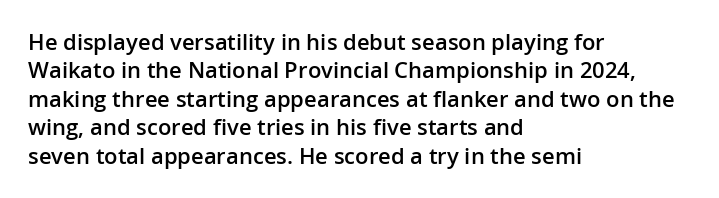
{"italic": "no", "bold": "semi", "underline": "no", "align": "left", "line_spacing": "normal", "line_spacing_ratio": 1.29, "letter_spacing": "normal", "letter_spacing_em": 0.0, "glyph_px": 22}
